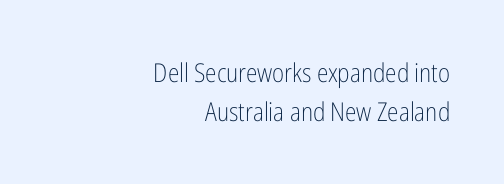
Q: Is the text bold? A: No.
Q: Is the text italic (slanted)? A: No, it is upright.
Q: Is the text underlined? A: No.
Q: How is the paragraph aligned? A: Right-aligned.
Q: Is the spacing between letters normal or unusually wide? A: Normal.
Q: Is the spacing between lines tight, normal or loose? A: Normal.
